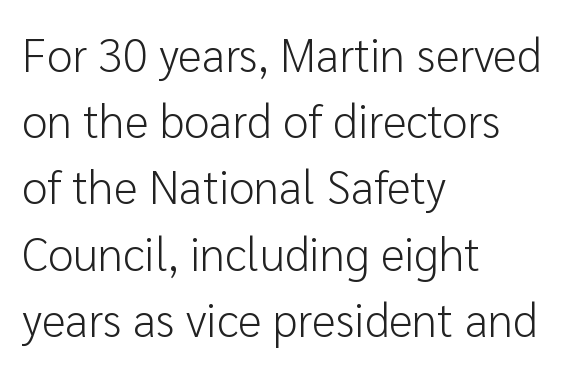
This sample uses an upright cut, with every glyph sitting square on the baseline. Letterform terminals end flat and unadorned throughout the passage. Stems here are at most as thick as an everyday book face. Note the varied advance widths — an 'i' is clearly narrower than an 'm'. Alignment: flush left.
